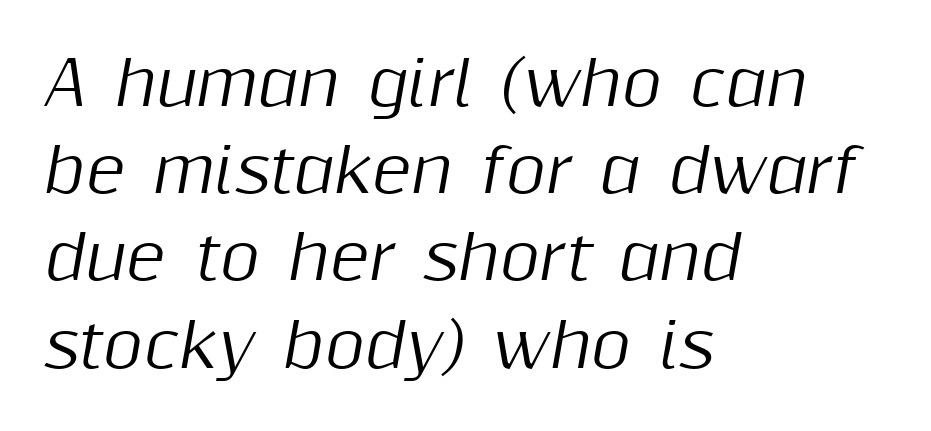
Q: Is the text italic (slanted)? A: Yes, it leans right by about 10 degrees.
Q: Is the text underlined? A: No.
Q: How is the paragraph aligned? A: Left-aligned.
Q: Is the spacing between letters normal or unusually wide? A: Normal.
Q: Is the spacing between lines tight, normal or loose? A: Normal.
Q: Width (condensed, normal, or wide)? A: Normal.
Q: Stroke contrast? A: Medium.
Q: x-height? A: Medium.
Q: Monospaced? A: No.
